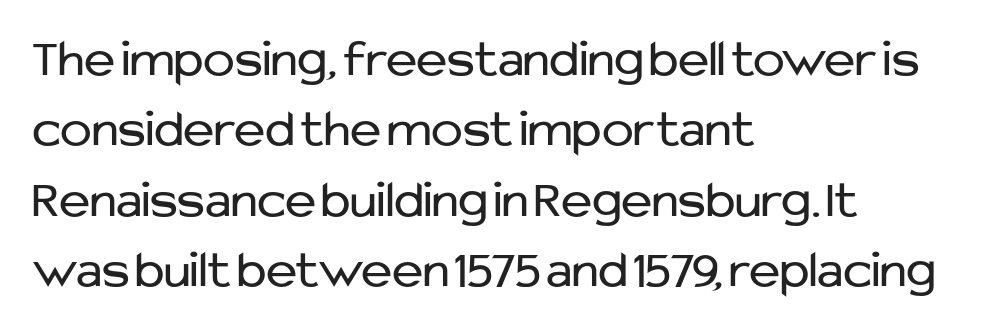
Reading down the block, your eye returns to a fixed left position each line. The lettering stays uniformly vertical, giving the passage a roman look. Font category for this specimen: sans-serif. Evenly set lines give the paragraph a standard silhouette. The specimen omits any rule beneath the text block's lines.
